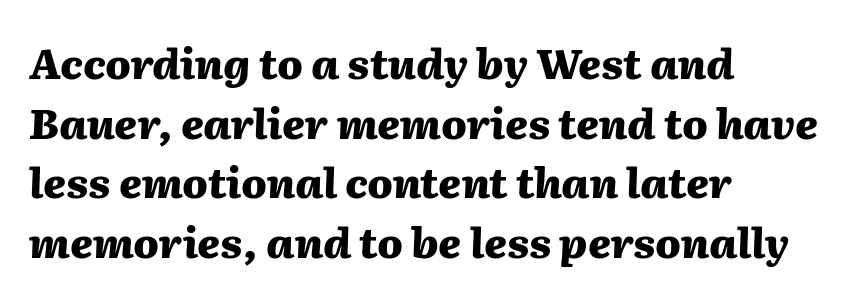
{"italic": "yes", "lean": "right", "slant_degrees": 2, "bold": "yes", "weight": "heavy", "width": "normal", "stroke_contrast": "medium", "x_height": "medium", "monospaced": "no", "underline": "no", "align": "left", "line_spacing": "normal", "line_spacing_ratio": 1.42, "letter_spacing": "normal", "letter_spacing_em": 0.0, "glyph_px": 42}
